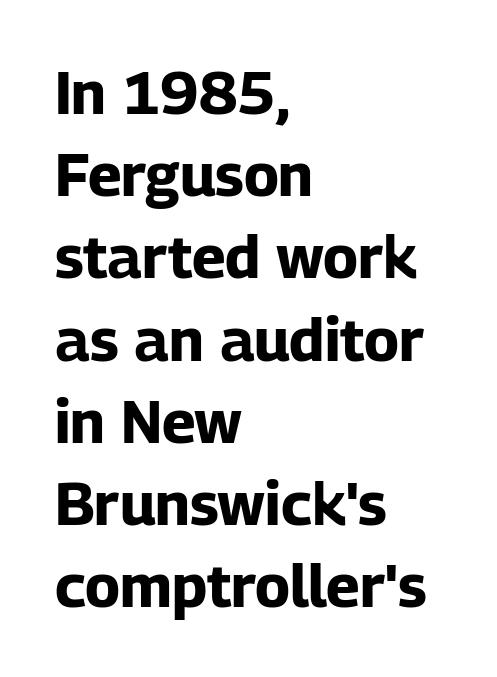
Quick note: not italic, upright. The passage shown is not underscored anywhere. Evenly set lines give the paragraph a standard silhouette. The face used here has the dense, thick strokes of a bold. Where is the straight margin? On the left.
